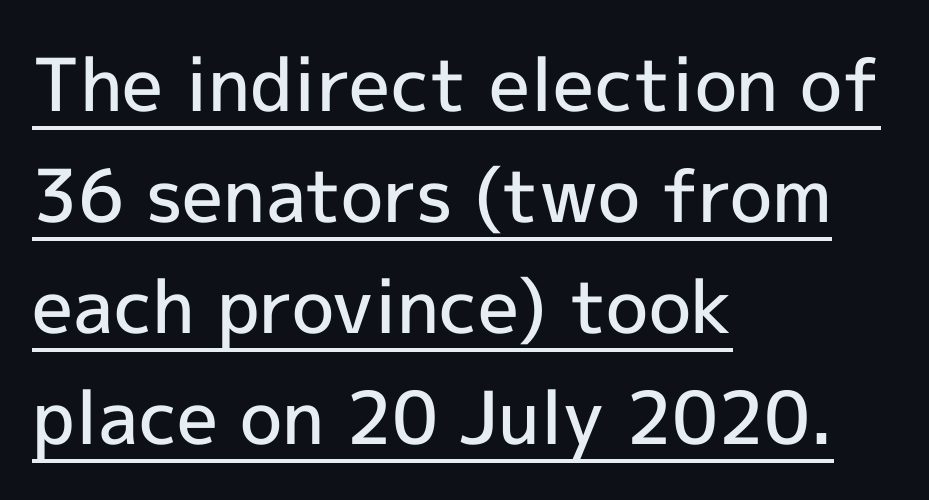
Q: Is the text bold? A: Semi-bold.
Q: Is the text italic (slanted)? A: No, it is upright.
Q: Is the typeface a serif or a sans-serif typeface? A: Sans-serif.
Q: Is the text underlined? A: Yes.
Q: How is the paragraph aligned? A: Left-aligned.
Q: Is the spacing between letters normal or unusually wide? A: Normal.
Q: Is the spacing between lines tight, normal or loose? A: Normal.
Q: Width (condensed, normal, or wide)? A: Normal.
Q: x-height? A: Medium.
Q: Monospaced? A: No.
